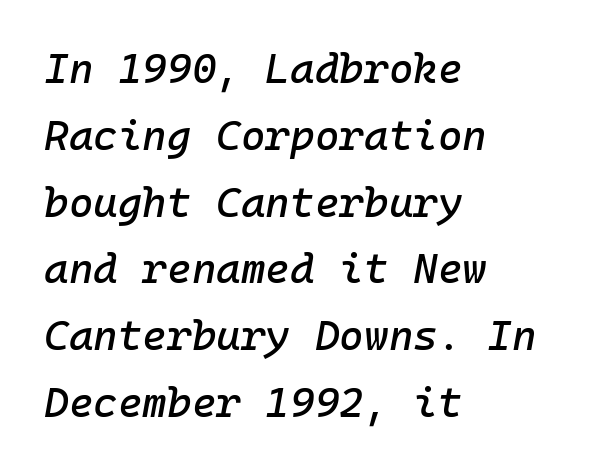
{"italic": "yes", "lean": "right", "slant_degrees": 10, "width": "normal", "stroke_contrast": "low", "x_height": "medium", "monospaced": "yes", "underline": "no", "align": "left", "line_spacing": "normal", "line_spacing_ratio": 1.59, "letter_spacing": "normal", "letter_spacing_em": 0.0, "glyph_px": 42}
